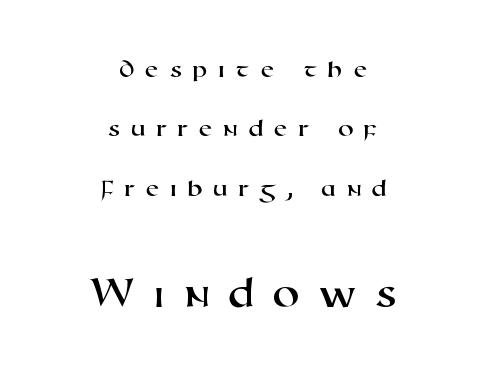
Type without underlining. Loosely led — the rows are spread out. What kind of face is this? One without serifs — a sans. The passage shown is typed in a proportional face where columns would drift. Short note: letters widely spaced. The whitespace from short lines is split evenly between both sides.
